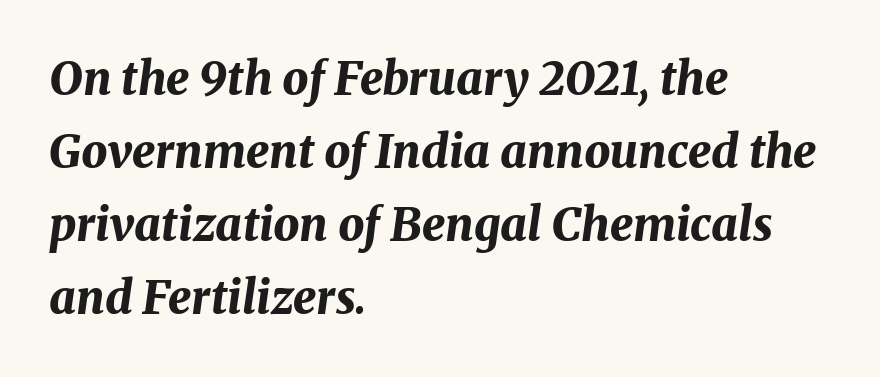
{"italic": "yes", "lean": "right", "slant_degrees": 8, "bold": "yes", "weight": "bold", "width": "normal", "stroke_contrast": "medium", "x_height": "medium", "monospaced": "no", "underline": "no", "align": "left", "line_spacing": "normal", "line_spacing_ratio": 1.59, "letter_spacing": "normal", "letter_spacing_em": 0.0, "glyph_px": 46}
